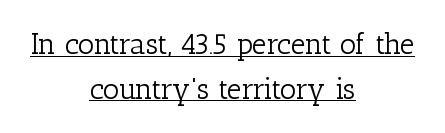
You could not count columns in this text — the font is proportionally spaced. The setting favours the middle, as headings and verse often do. Serifs: yes, visible at the terminals of the letterforms. Summary of vertical rhythm: regular, with standard interline spacing. The typography opts for an upright posture over an oblique one. Looks like someone drew a line under every word here.
